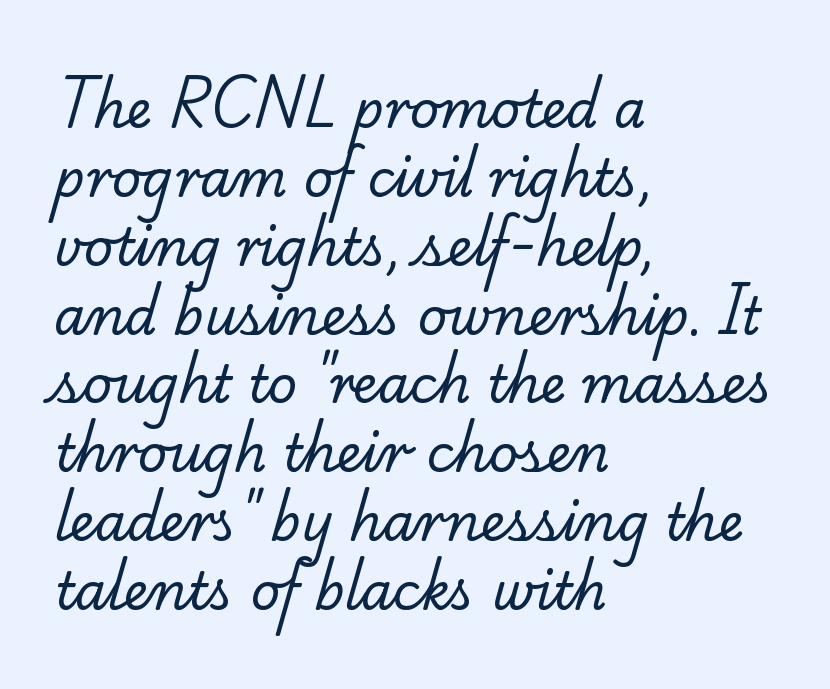
The image shows 51 px regular-weight type; set left-aligned, normal line spacing (1.35x), normal letter spacing, not underlined; low stroke contrast and a small x-height.
